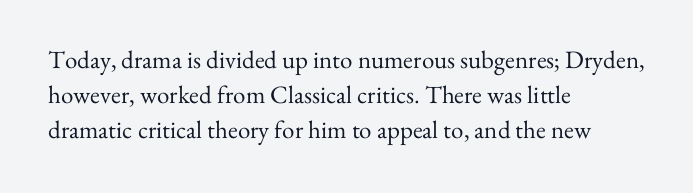
{"italic": "no", "bold": "no", "underline": "no", "align": "left", "line_spacing": "normal", "line_spacing_ratio": 1.41, "letter_spacing": "normal", "letter_spacing_em": 0.0, "glyph_px": 25}
